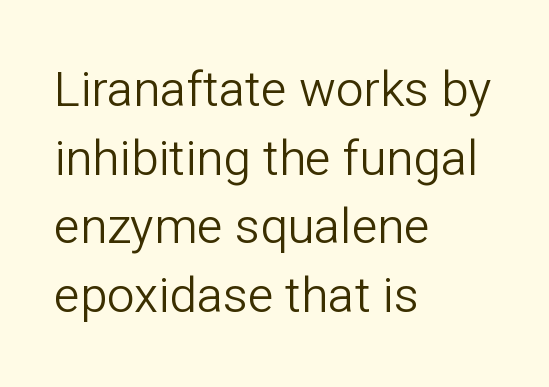
{"serif": "no", "italic": "no", "bold": "no", "weight": "light", "width": "normal", "stroke_contrast": "low", "x_height": "medium", "monospaced": "no", "underline": "no", "align": "left", "line_spacing": "normal", "line_spacing_ratio": 1.4, "letter_spacing": "normal", "letter_spacing_em": 0.0, "glyph_px": 49}
